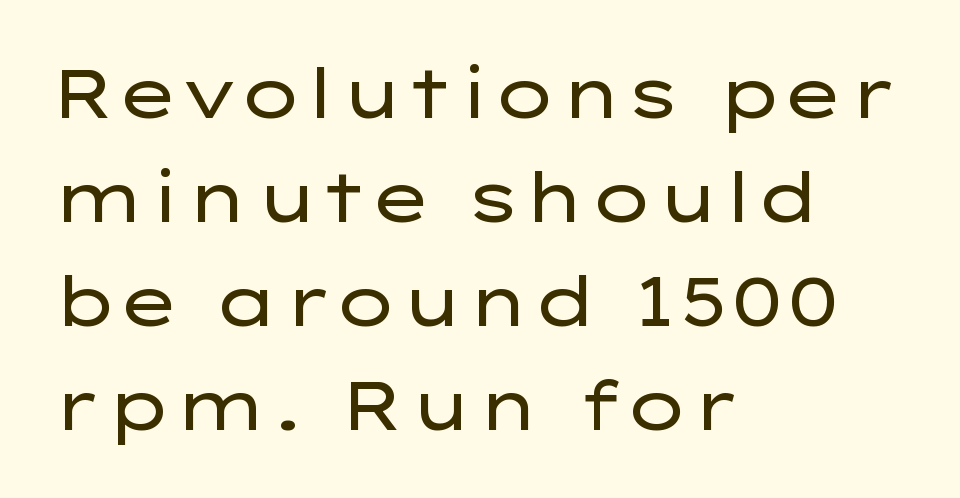
Reading down the column, the eye jumps a familiar distance to each next line. Weight: regular or lighter. These lines are set flush left with a ragged right edge. Tall strokes in this sample are plumb rather than angled. Proportional: the letters do not fall into vertical columns. Note: no serifs on the glyphs.
